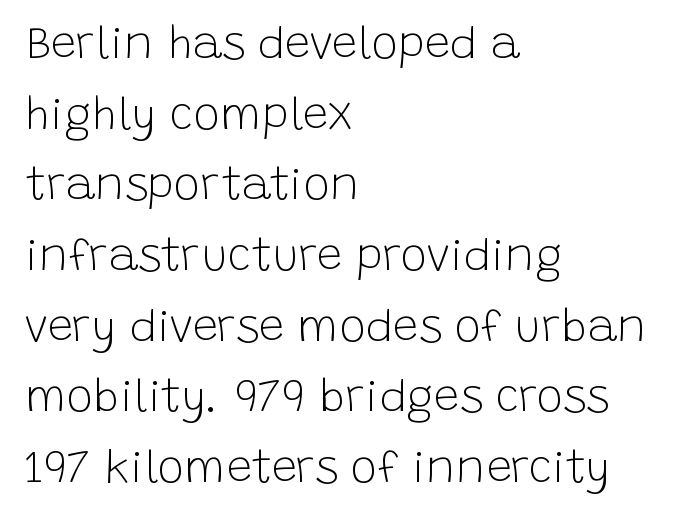
Q: Is the text bold? A: No.
Q: Is the text italic (slanted)? A: No, it is upright.
Q: Is the typeface a serif or a sans-serif typeface? A: Sans-serif.
Q: Is the text underlined? A: No.
Q: How is the paragraph aligned? A: Left-aligned.
Q: Is the spacing between letters normal or unusually wide? A: Normal.
Q: Is the spacing between lines tight, normal or loose? A: Normal.
Q: Width (condensed, normal, or wide)? A: Normal.
Q: Stroke contrast? A: Low.
Q: x-height? A: Large.
Q: Monospaced? A: No.
